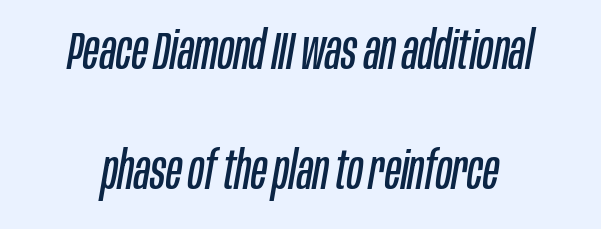
On a weight scale, this lands at 450 or below. You could not count columns in this text — the font is proportionally spaced. The letterforms sit shoulder to shoulder at normal distance. The whole block is typeset with a tilt. This sample trades compactness for vertical openness between lines. The area under the type is left untouched.
